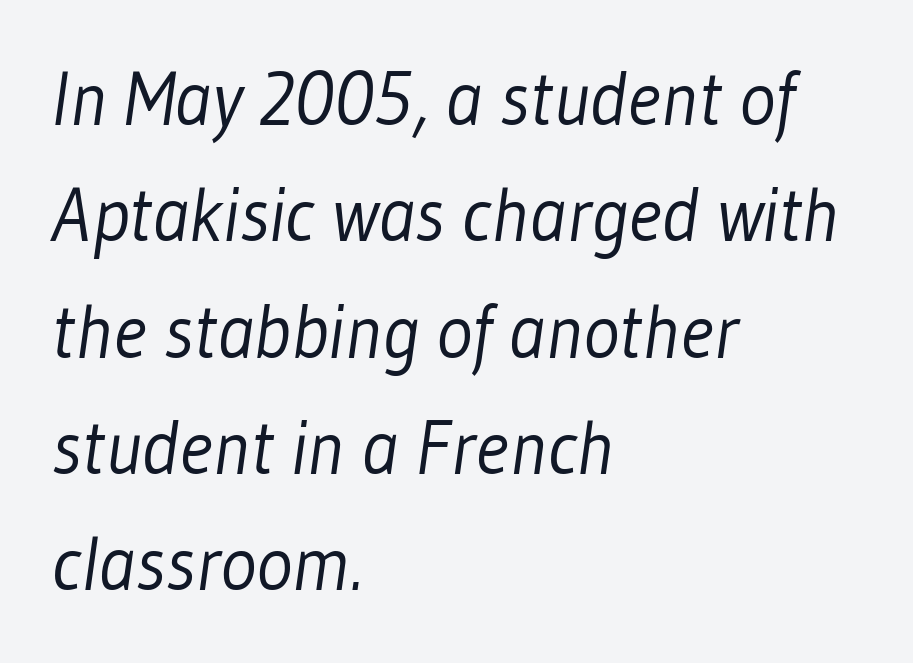
Heft: none added — not bold. Character widths vary here, with narrow letters taking less room than wide ones. Nobody touched the tracking dial on this one. Normally led — the rows are evenly, conventionally spaced.
